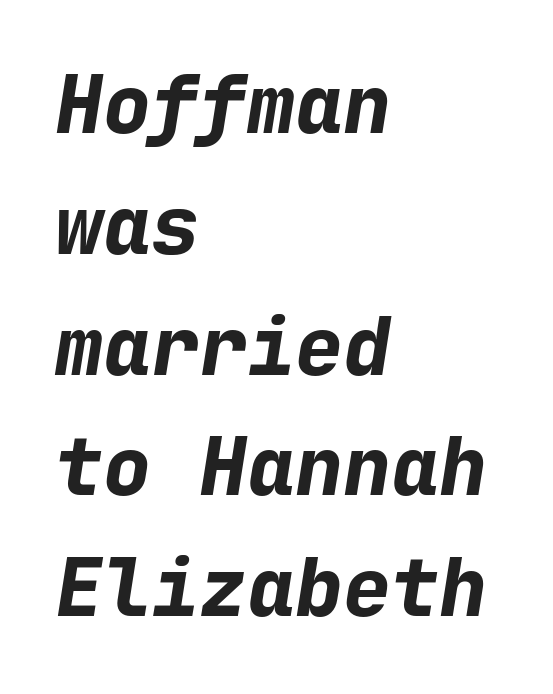
Honestly, there is no underline to notice here at all. Tall strokes in this sample are angled rather than plumb. The rendering anchors every line to the left-hand side. There is no visible air inserted between adjacent glyphs. Typesetter's note: full bold, strokes at maximum text heaviness. Evenly set lines give the paragraph a standard silhouette.
